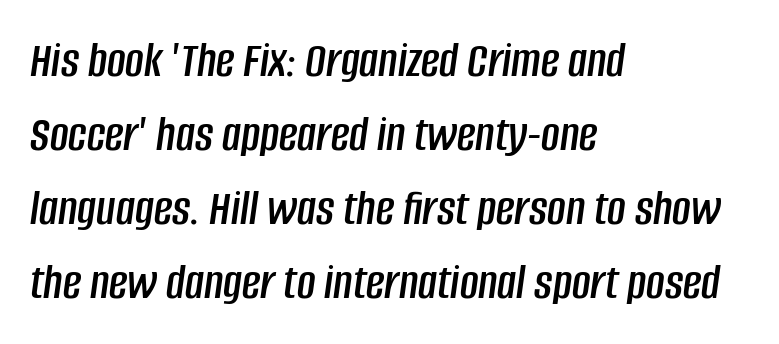
The typesetter chose a ragged-right arrangement here. Tracking here is standard; glyphs follow each other at the usual distance. Observe the lean: these are italic letterforms. Quick note: interline space is typical.
